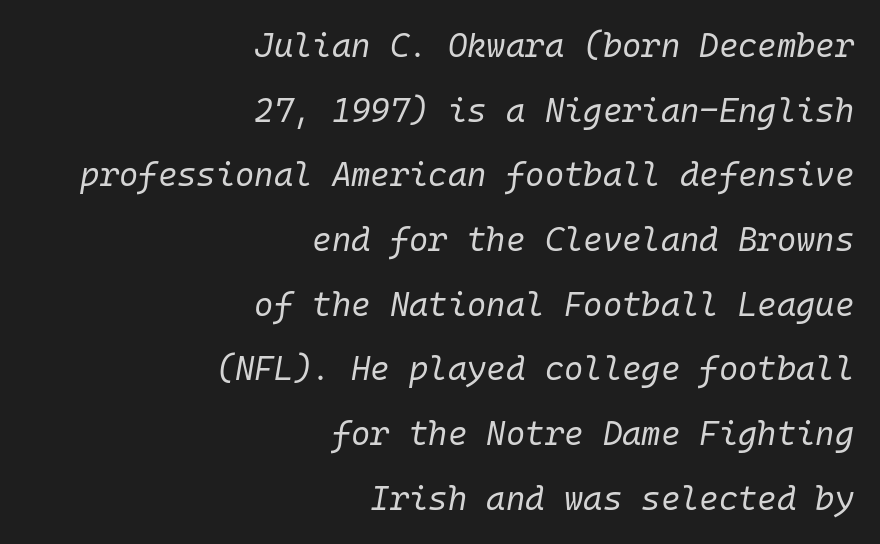
This sample has the even, mechanical cadence of fixed-width lettering. Vertical spacing — loose. The letters look calm and open, with moderate or lighter stems. Type without underlining. The rag falls on the left side of this text block. Compared with typical body copy, the letter spacing here is the same.
